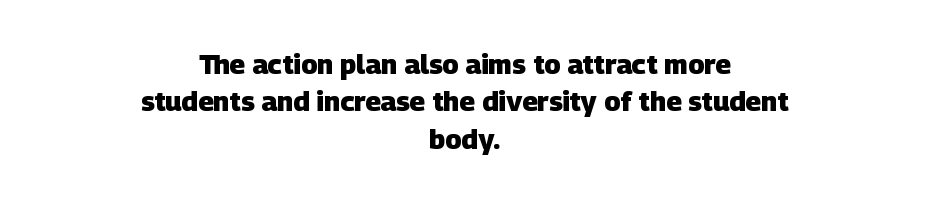
Q: Is the text bold? A: Yes.
Q: Is the text underlined? A: No.
Q: How is the paragraph aligned? A: Centered.
Q: Is the spacing between letters normal or unusually wide? A: Normal.
Q: Is the spacing between lines tight, normal or loose? A: Normal.
